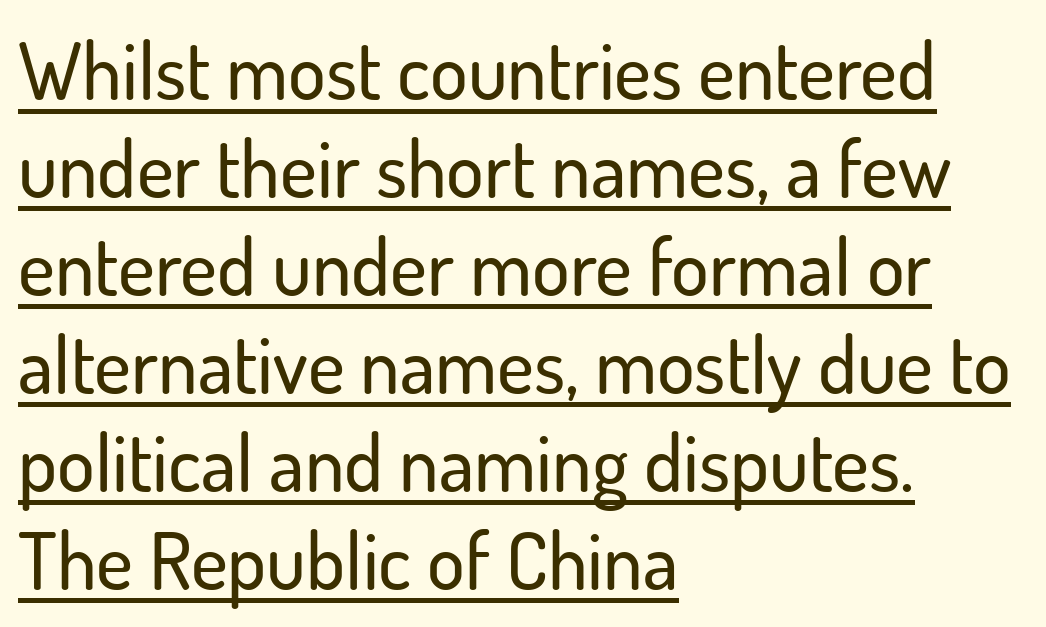
The image shows 79 px sans-serif type, upright; set left-aligned, line spacing 1.24x, normal letter spacing, underlined; low stroke contrast and a small x-height.
